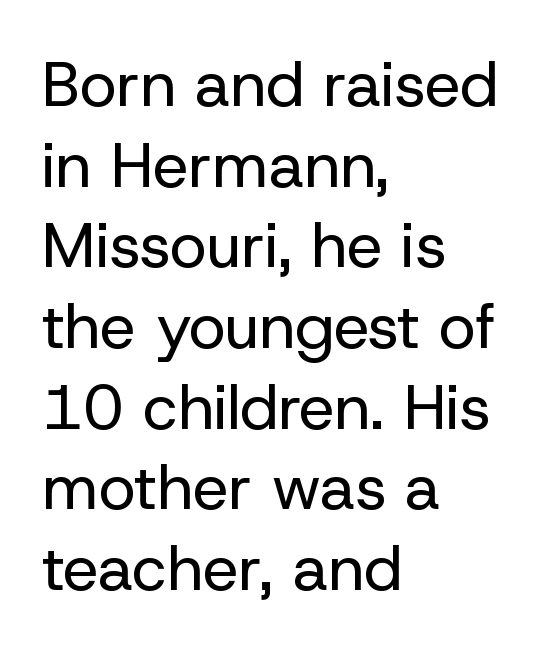
Q: Is the text bold? A: No.
Q: Is the text italic (slanted)? A: No, it is upright.
Q: Is the typeface a serif or a sans-serif typeface? A: Sans-serif.
Q: Is the text underlined? A: No.
Q: How is the paragraph aligned? A: Left-aligned.
Q: Is the spacing between letters normal or unusually wide? A: Normal.
Q: Is the spacing between lines tight, normal or loose? A: Normal.
Q: Width (condensed, normal, or wide)? A: Normal.
Q: Stroke contrast? A: Low.
Q: x-height? A: Medium.
Q: Monospaced? A: No.
